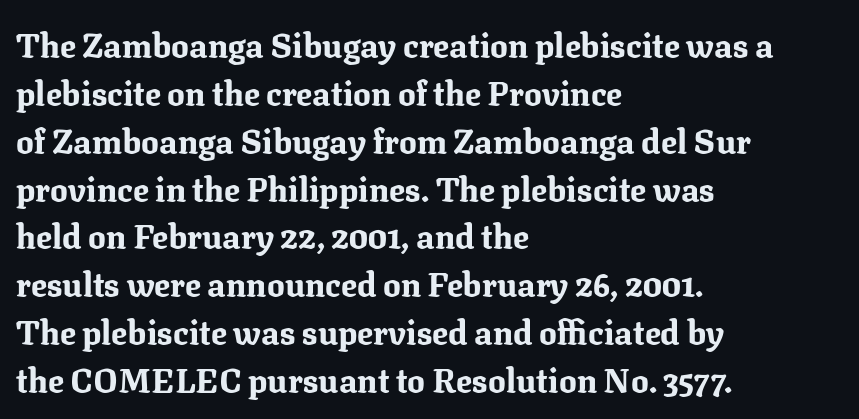
On the weight axis this lands at bold, roughly 700. Nothing unusual about the tracking: characters are spaced as the font intends. Serif or sans? Serif — the stroke terminals have little feet. This is the regular roman posture of the typeface. Decoration check: the copy has no underline. How would I describe the line gaps? Plain and ordinary.
